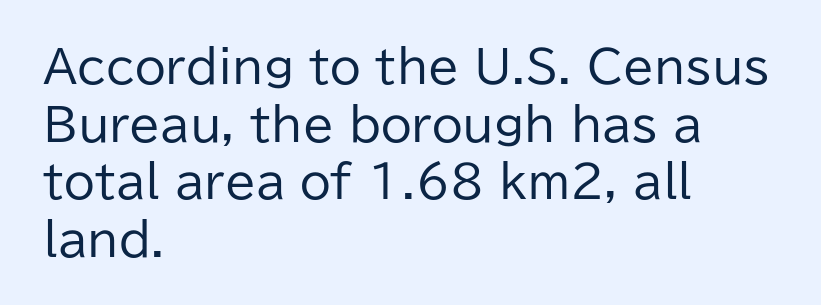
{"serif": "no", "italic": "no", "bold": "no", "weight": "regular", "width": "normal", "stroke_contrast": "low", "x_height": "medium", "monospaced": "no", "underline": "no", "align": "left", "line_spacing": "normal", "line_spacing_ratio": 1.28, "letter_spacing": "normal", "letter_spacing_em": 0.0, "glyph_px": 45}
